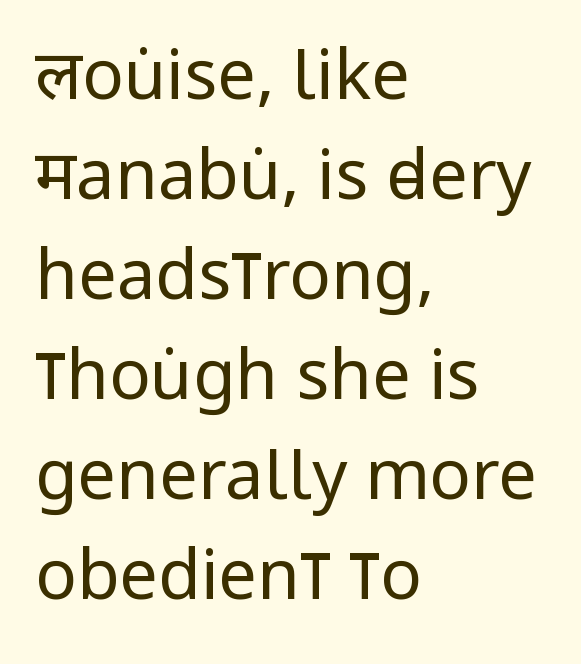
Q: Is the text bold? A: No.
Q: Is the text italic (slanted)? A: No, it is upright.
Q: Is the typeface a serif or a sans-serif typeface? A: Sans-serif.
Q: Is the text underlined? A: No.
Q: How is the paragraph aligned? A: Left-aligned.
Q: Is the spacing between letters normal or unusually wide? A: Normal.
Q: Is the spacing between lines tight, normal or loose? A: Normal.
Q: Width (condensed, normal, or wide)? A: Condensed.
Q: Stroke contrast? A: Low.
Q: x-height? A: Large.
Q: Monospaced? A: No.
